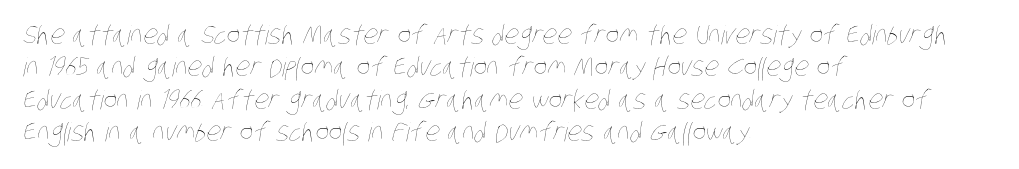
The image shows 26 px text type; set left-aligned, normal line spacing (1.25x), normal letter spacing, not underlined.
